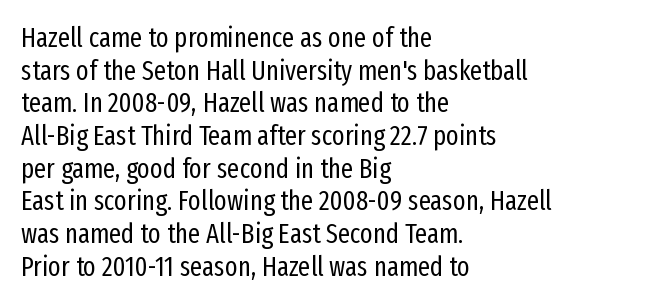
The image shows 27 px text type, upright; set left-aligned, line spacing 1.21x, normal letter spacing, not underlined.
